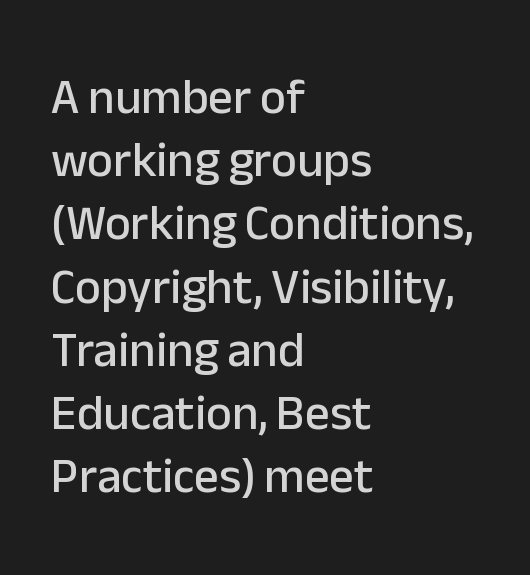
{"serif": "no", "italic": "no", "width": "normal", "stroke_contrast": "low", "x_height": "medium", "monospaced": "no", "underline": "no", "align": "left", "line_spacing": "normal", "line_spacing_ratio": 1.29, "letter_spacing": "normal", "letter_spacing_em": 0.0, "glyph_px": 49}
